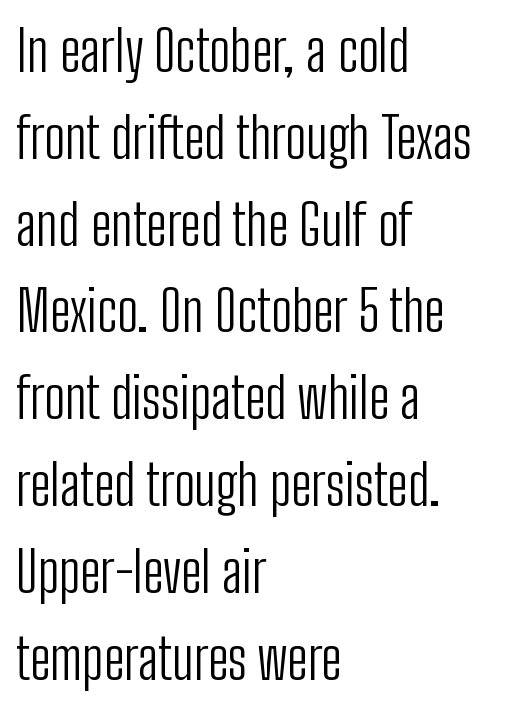
{"serif": "no", "italic": "no", "bold": "no", "weight": "light", "width": "condensed", "stroke_contrast": "low", "x_height": "medium", "monospaced": "no", "underline": "no", "align": "left", "line_spacing": "normal", "line_spacing_ratio": 1.55, "letter_spacing": "normal", "letter_spacing_em": 0.0, "glyph_px": 56}
